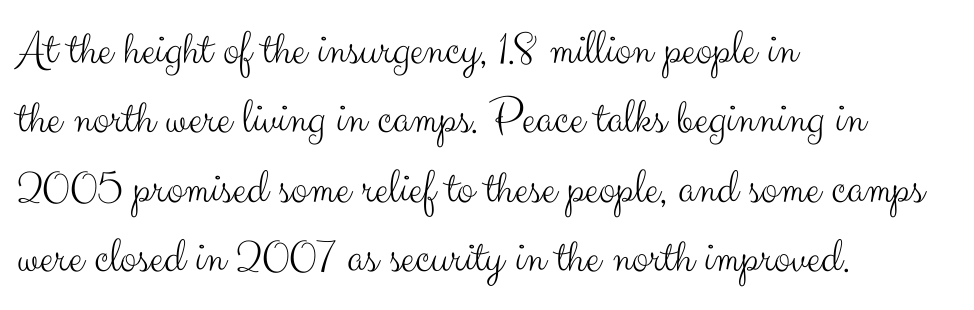
The image shows 50 px light sans-serif type; set left-aligned, normal line spacing (1.39x), normal letter spacing, not underlined; medium stroke contrast and a small x-height.
